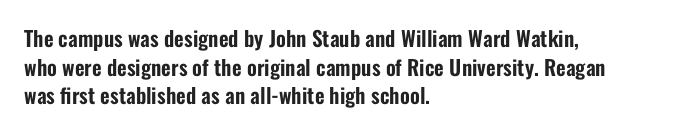
Q: Is the text italic (slanted)? A: No, it is upright.
Q: Is the text underlined? A: No.
Q: How is the paragraph aligned? A: Left-aligned.
Q: Is the spacing between letters normal or unusually wide? A: Normal.
Q: Is the spacing between lines tight, normal or loose? A: Normal.
